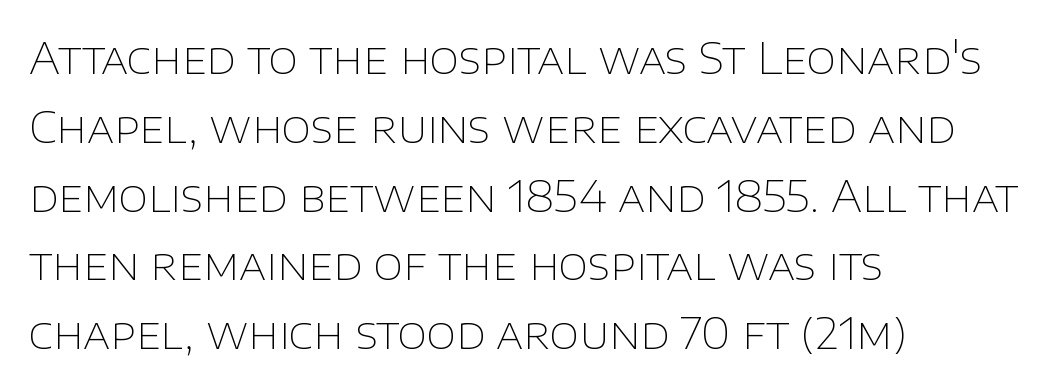
The image shows 43 px thin sans-serif type, upright; set left-aligned, normal line spacing (1.6x), normal letter spacing, not underlined; low stroke contrast and a large x-height.
